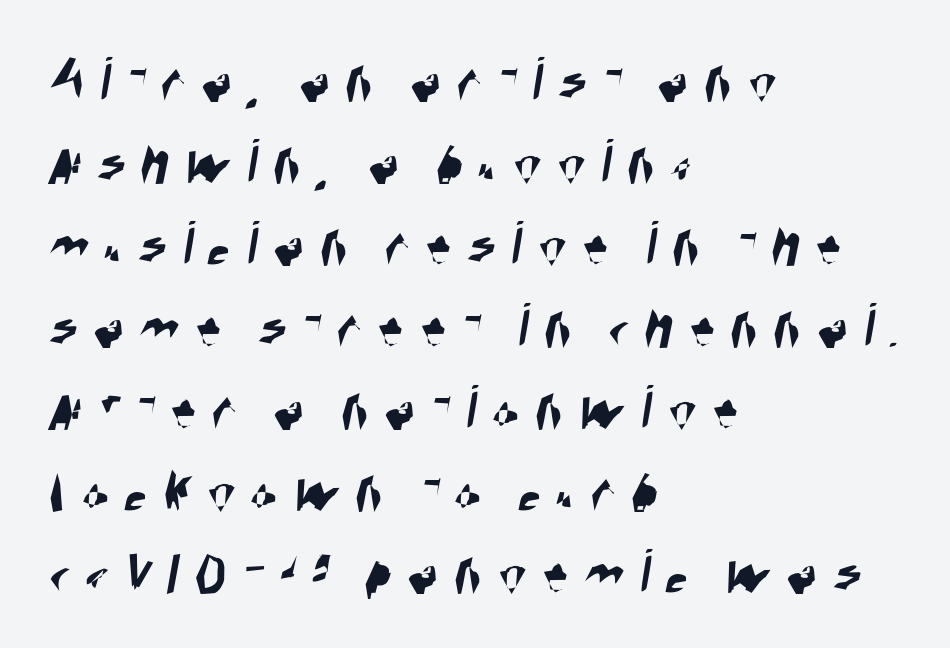
The image shows 64 px condensed sans-serif type; set left-aligned, normal line spacing (1.28x), unusually wide letter spacing (+0.24 em), not underlined; high stroke contrast and a large x-height.
